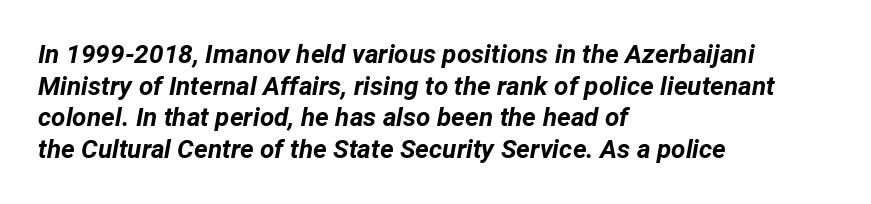
The image shows 26 px bold type, italic (leaning right); set left-aligned, line spacing 1.22x, normal letter spacing, not underlined.
